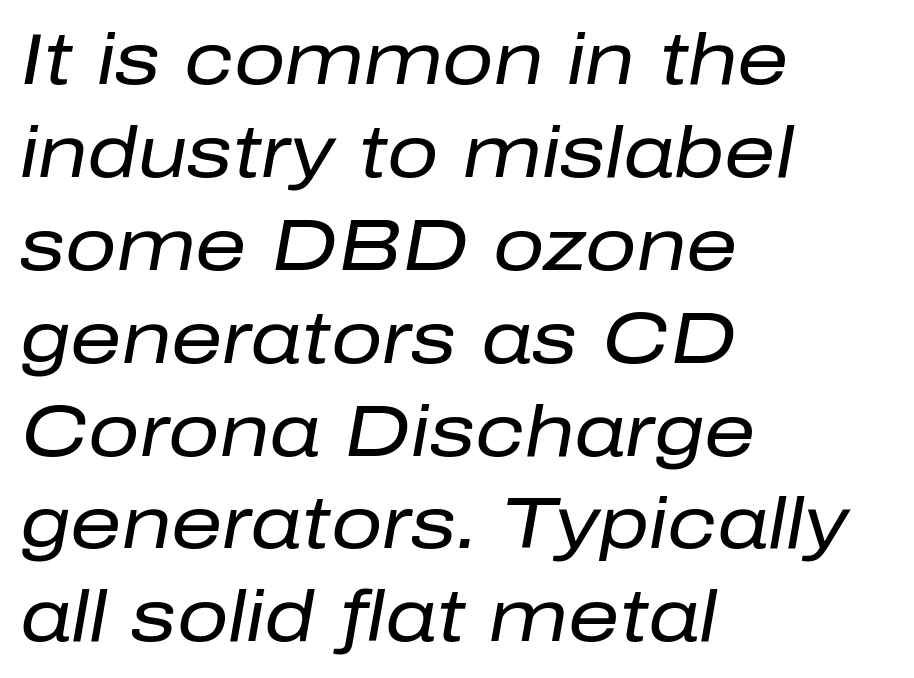
{"italic": "yes", "lean": "right", "slant_degrees": 10, "bold": "no", "weight": "regular", "width": "normal", "stroke_contrast": "low", "x_height": "medium", "monospaced": "no", "underline": "no", "align": "left", "line_spacing": "normal", "line_spacing_ratio": 1.29, "letter_spacing": "normal", "letter_spacing_em": 0.0, "glyph_px": 72}
